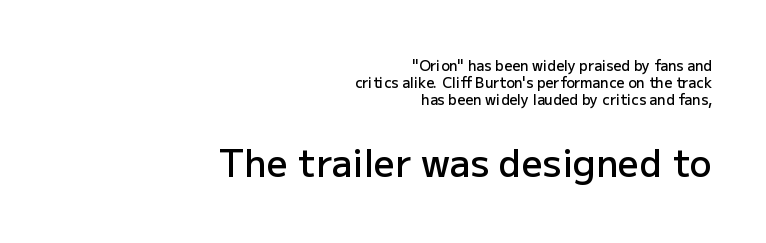
The image shows 37 px semibold sans-serif type, upright; set right-aligned, line spacing 1.21x, normal letter spacing, not underlined; the second (bottom) block is 2.64x larger; low stroke contrast and a medium x-height.
